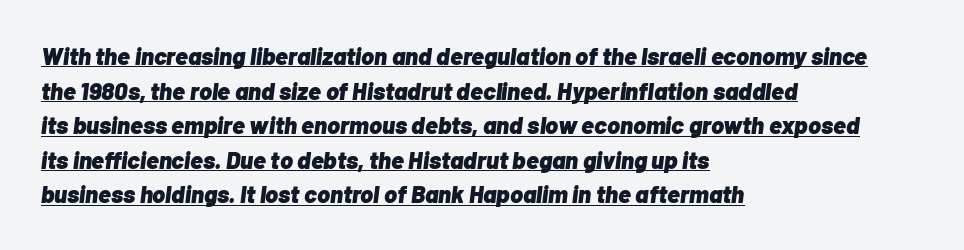
The image shows 24 px bold type, italic (leaning right); set left-aligned, normal line spacing (1.44x), normal letter spacing, underlined.
